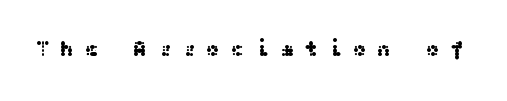
Display-style spreading of the glyphs; the letterfit is very open. Bare-footed words on every line. Italic? Not at all — the glyphs are vertical.
